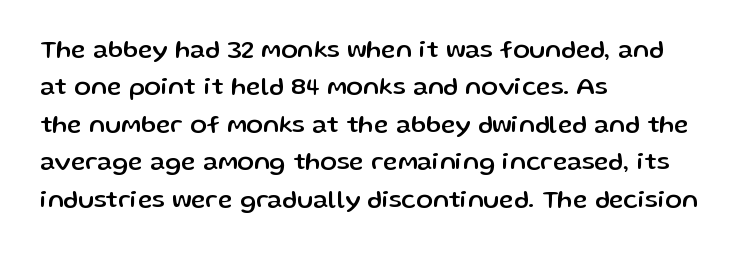
{"italic": "no", "underline": "no", "align": "left", "line_spacing": "normal", "line_spacing_ratio": 1.5, "letter_spacing": "normal", "letter_spacing_em": 0.0, "glyph_px": 25}
